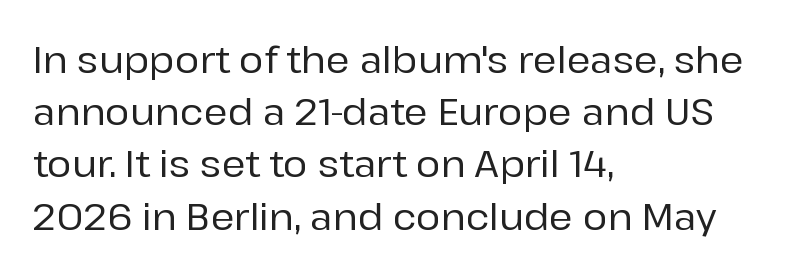
{"serif": "no", "italic": "no", "width": "normal", "stroke_contrast": "low", "x_height": "medium", "monospaced": "no", "underline": "no", "align": "left", "line_spacing": "normal", "line_spacing_ratio": 1.41, "letter_spacing": "normal", "letter_spacing_em": 0.0, "glyph_px": 37}
